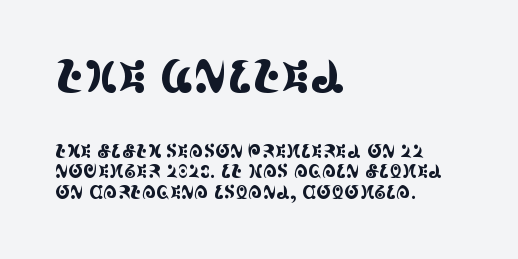
{"serif": "yes", "italic": "no", "width": "condensed", "x_height": "large", "monospaced": "no", "underline": "no", "align": "left", "line_spacing": "tight", "line_spacing_ratio": 1.13, "letter_spacing": "normal", "letter_spacing_em": 0.0, "larger_block": "first", "size_ratio": 2.5, "glyph_px": 45}
